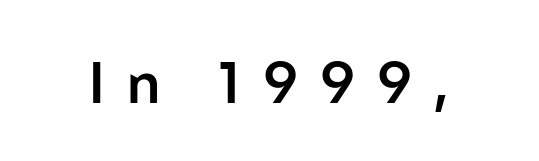
Q: Is the text bold? A: Semi-bold.
Q: Is the text italic (slanted)? A: No, it is upright.
Q: Is the typeface a serif or a sans-serif typeface? A: Sans-serif.
Q: Is the text underlined? A: No.
Q: Is the spacing between letters normal or unusually wide? A: Unusually wide.
Q: Width (condensed, normal, or wide)? A: Normal.
Q: Stroke contrast? A: Low.
Q: x-height? A: Medium.
Q: Monospaced? A: No.
